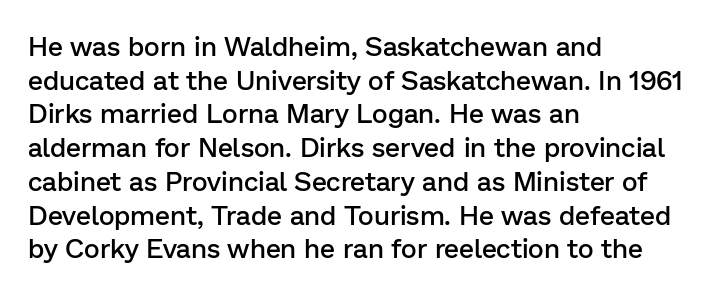
{"italic": "no", "bold": "semi", "underline": "no", "align": "left", "line_spacing": "normal", "line_spacing_ratio": 1.25, "letter_spacing": "normal", "letter_spacing_em": 0.0, "glyph_px": 27}
